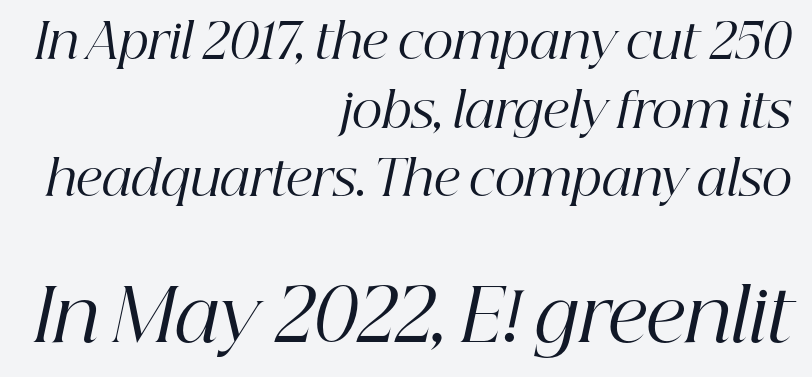
Q: Is the text bold? A: No.
Q: Is the text italic (slanted)? A: Yes, it leans right by about 12 degrees.
Q: Is the typeface a serif or a sans-serif typeface? A: Serif.
Q: Is the text underlined? A: No.
Q: How is the paragraph aligned? A: Right-aligned.
Q: Is the spacing between letters normal or unusually wide? A: Normal.
Q: Is the spacing between lines tight, normal or loose? A: Normal.
Q: Which block of text is set in a larger size, the first (top) or the second (bottom)? A: The second (bottom) one.
Q: Width (condensed, normal, or wide)? A: Normal.
Q: Stroke contrast? A: High.
Q: x-height? A: Medium.
Q: Monospaced? A: No.
